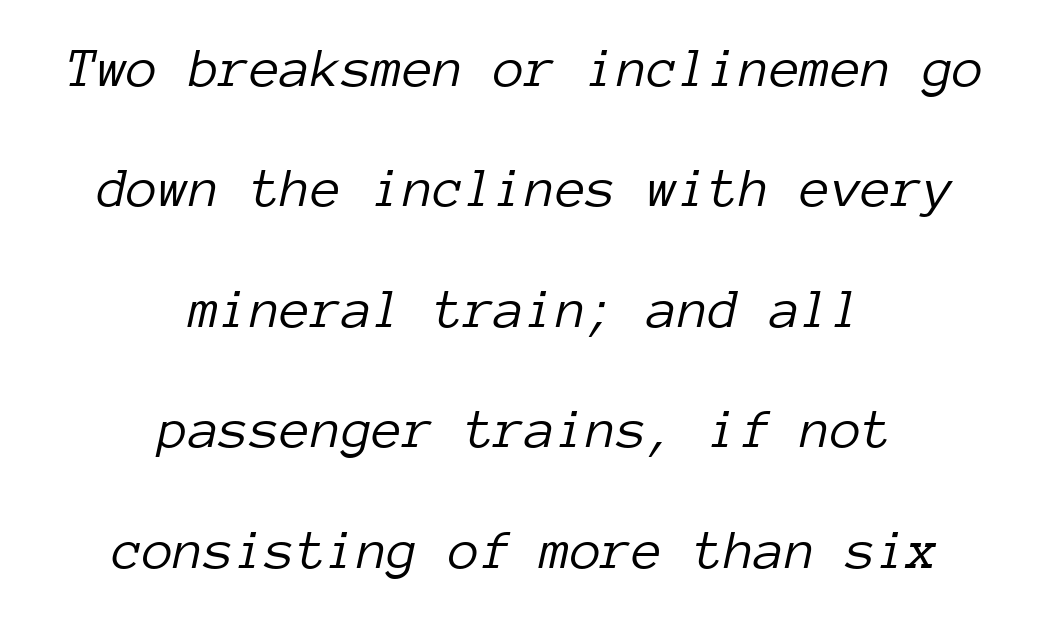
{"italic": "yes", "lean": "right", "slant_degrees": 12, "bold": "no", "weight": "light", "width": "normal", "stroke_contrast": "low", "x_height": "medium", "monospaced": "yes", "underline": "no", "align": "center", "line_spacing": "loose", "line_spacing_ratio": 2.15, "letter_spacing": "normal", "letter_spacing_em": 0.0, "glyph_px": 56}
